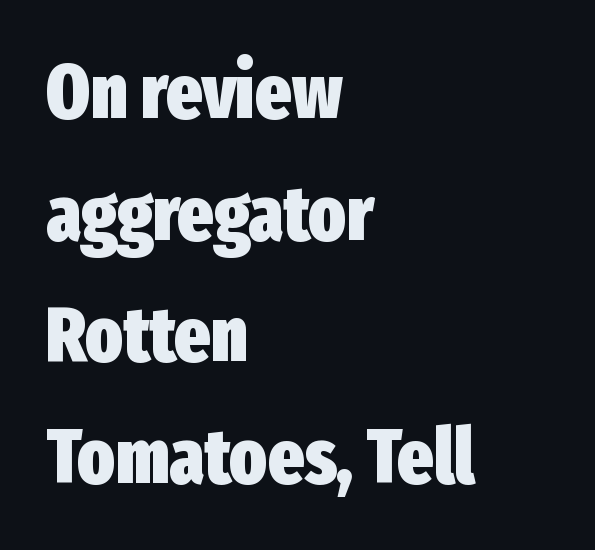
The typeface chosen for these lines omits serifs. Evenly set lines give the paragraph a standard silhouette. The foot of each line stays bare and open. On the weight axis this lands at bold, roughly 700.
